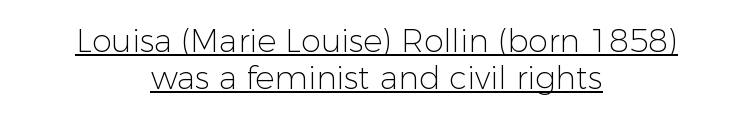
{"serif": "no", "italic": "no", "bold": "no", "weight": "light", "width": "normal", "stroke_contrast": "low", "x_height": "medium", "monospaced": "no", "underline": "yes", "align": "center", "line_spacing_ratio": 1.16, "letter_spacing": "normal", "letter_spacing_em": 0.0, "glyph_px": 32}
